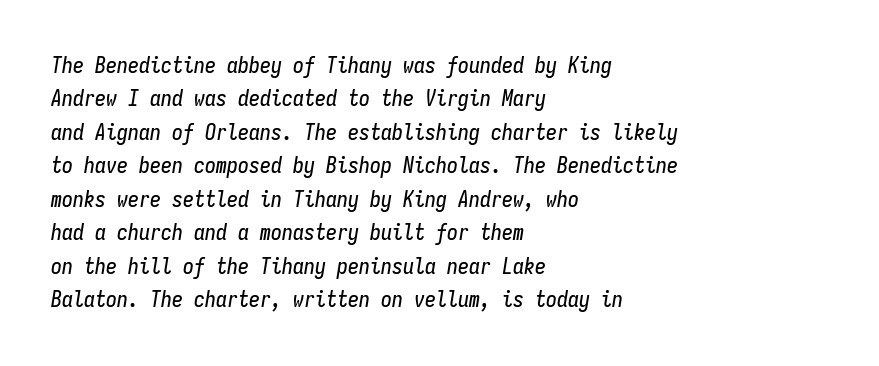
The rag falls on the right side of this text block. The tracking reads as untouched default to a designer's eye. The leading is moderate, giving the passage an even texture. Emphasis-style slanted type is in use. Check under the words: just untouched page.
